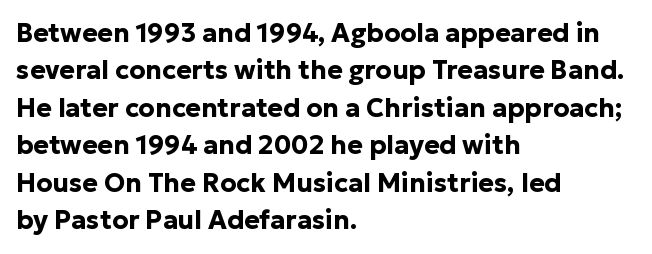
When letters stand straight like this, we call the style roman or upright. A clean baseline with only descenders dipping below it. Horizontally, the lines are justified to the leading edge only. Is there much room between lines? A standard amount, neither cramped nor airy.
